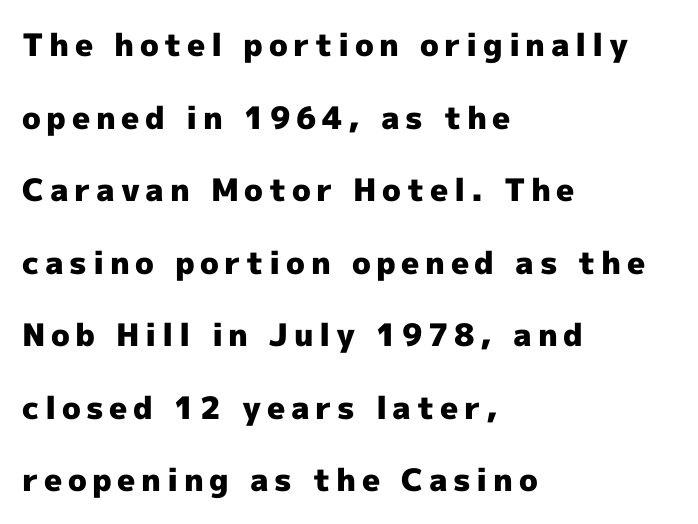
The image shows 31 px heavy sans-serif type, upright; set left-aligned, loose line spacing (2.34x), not underlined; a medium x-height.
